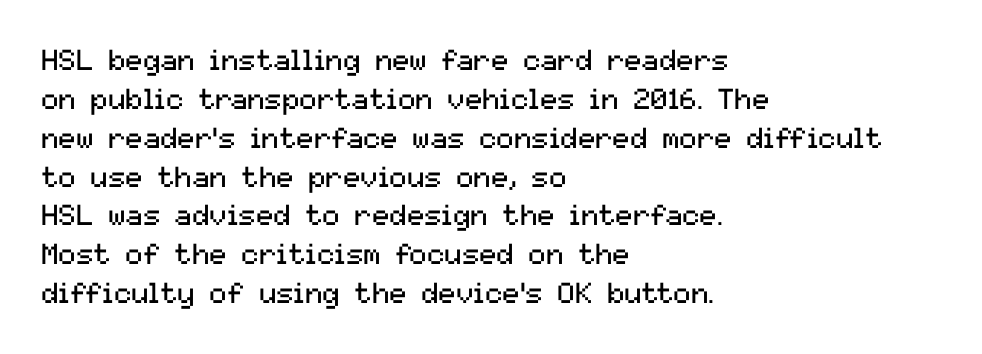
{"serif": "no", "italic": "no", "bold": "no", "weight": "regular", "width": "normal", "stroke_contrast": "medium", "x_height": "medium", "monospaced": "no", "underline": "no", "align": "left", "line_spacing": "normal", "line_spacing_ratio": 1.34, "letter_spacing": "normal", "letter_spacing_em": 0.0, "glyph_px": 29}
